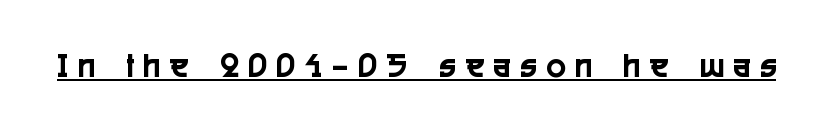
This is roman type, the default non-slanted kind. The rendering shows plain stroke endings on the letterforms — a sans-serif design. Looks like regular typesetting: each glyph gets only the width it needs. You could only call the tracking loose — the letters float apart. The string is rendered with underlining switched on.
